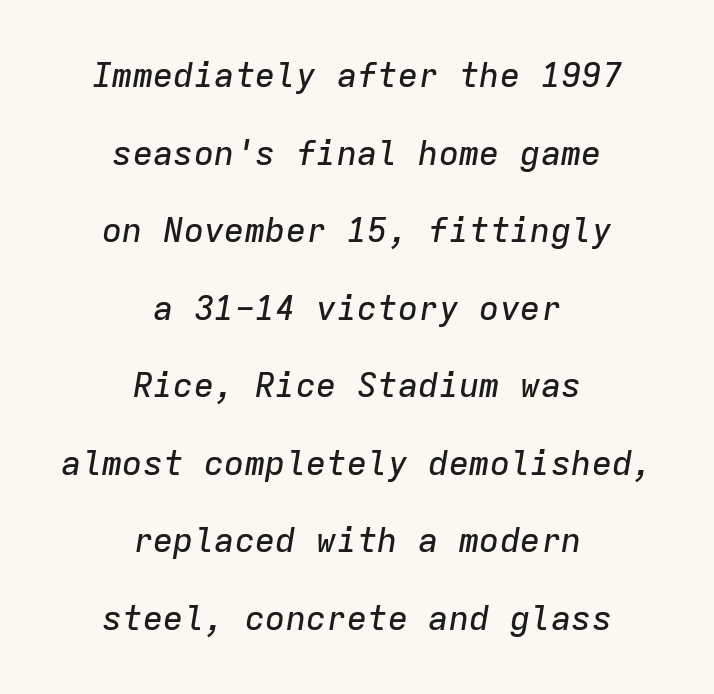
Q: Is the text italic (slanted)? A: Yes, it leans right by about 9 degrees.
Q: Is the text underlined? A: No.
Q: How is the paragraph aligned? A: Centered.
Q: Is the spacing between letters normal or unusually wide? A: Normal.
Q: Is the spacing between lines tight, normal or loose? A: Loose.
Q: Width (condensed, normal, or wide)? A: Normal.
Q: Stroke contrast? A: Low.
Q: x-height? A: Medium.
Q: Monospaced? A: Yes.
